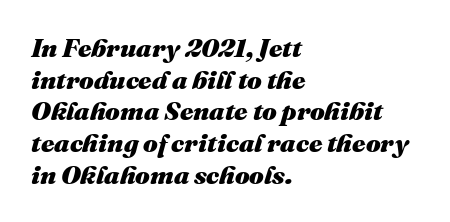
{"italic": "yes", "lean": "right", "slant_degrees": 16, "bold": "yes", "underline": "no", "align": "left", "line_spacing_ratio": 1.22, "letter_spacing": "normal", "letter_spacing_em": 0.0, "glyph_px": 26}
